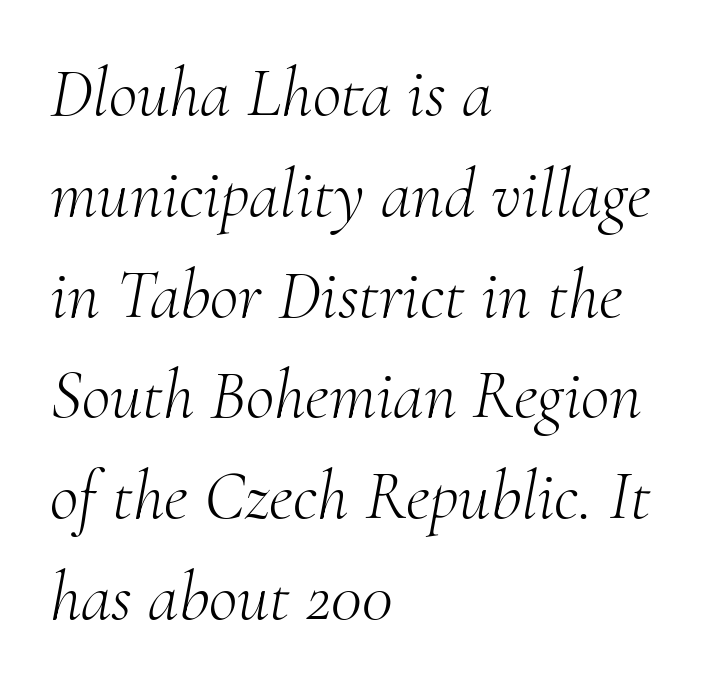
No letter is thick-stroked: the sample isn't bold. The whole block is typeset with a tilt. Summary of vertical rhythm: regular, with standard interline spacing. Descenders are the only things crossing below the line. What stands out about the letter spacing? Nothing — it is the standard amount.
